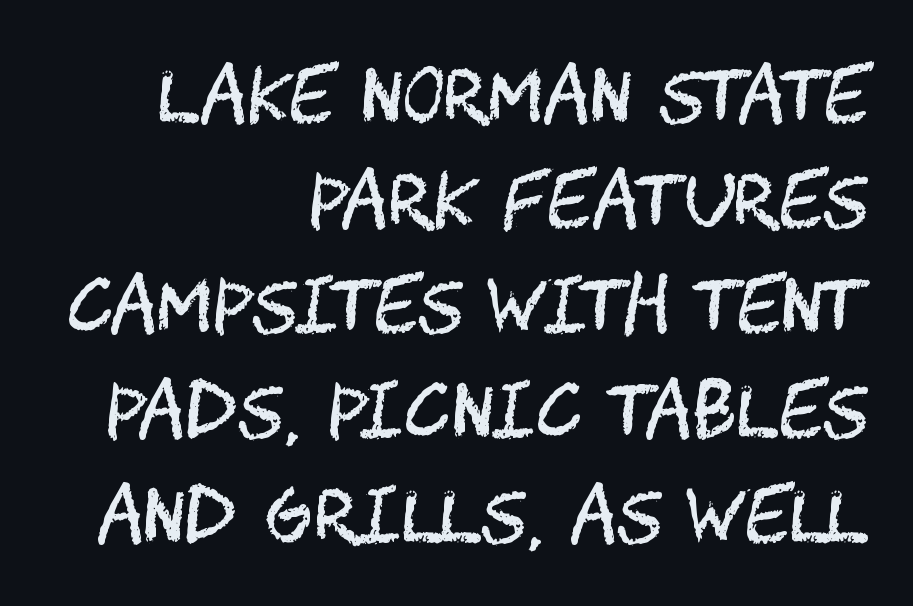
{"serif": "no", "italic": "no", "bold": "no", "weight": "regular", "width": "condensed", "stroke_contrast": "medium", "x_height": "large", "underline": "no", "align": "right", "line_spacing": "normal", "line_spacing_ratio": 1.46, "letter_spacing": "normal", "letter_spacing_em": 0.0, "glyph_px": 72}
